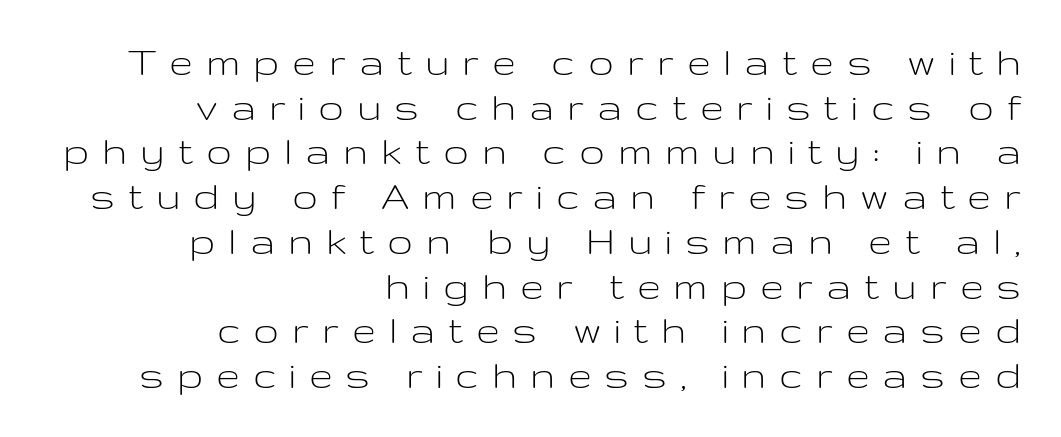
{"serif": "no", "italic": "no", "bold": "no", "weight": "light", "width": "wide", "stroke_contrast": "low", "x_height": "medium", "monospaced": "no", "underline": "no", "align": "right", "line_spacing": "tight", "line_spacing_ratio": 1.04, "letter_spacing": "wide", "letter_spacing_em": 0.3, "glyph_px": 43}
